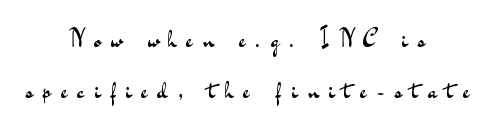
{"bold": "no", "underline": "no", "align": "center", "line_spacing": "loose", "line_spacing_ratio": 2.04, "letter_spacing": "wide", "letter_spacing_em": 0.4, "glyph_px": 25}
